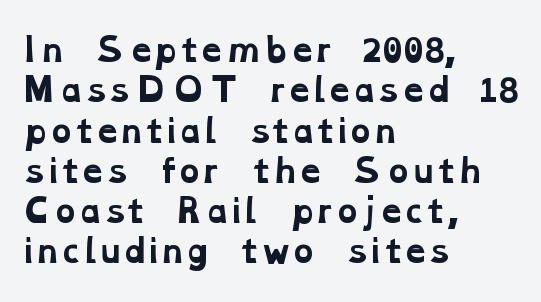
Q: Is the text bold? A: Yes.
Q: Is the typeface a serif or a sans-serif typeface? A: Serif.
Q: Is the text underlined? A: No.
Q: How is the paragraph aligned? A: Left-aligned.
Q: Is the spacing between letters normal or unusually wide? A: Normal.
Q: Is the spacing between lines tight, normal or loose? A: Normal.
Q: Width (condensed, normal, or wide)? A: Wide.
Q: Stroke contrast? A: Low.
Q: x-height? A: Medium.
Q: Monospaced? A: No.
